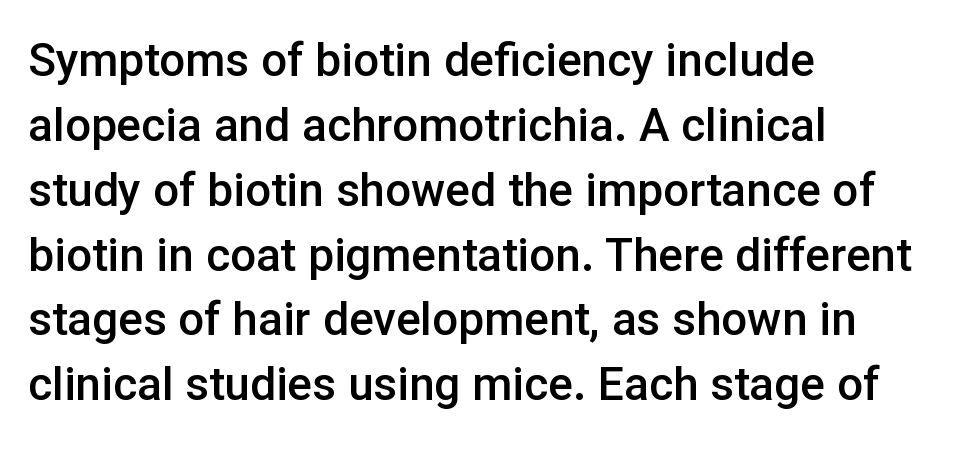
The face used here is a sans, in the tradition of grotesques and geometrics. Leading matches the norm, producing a regular column. The letters stand straight up with perfectly vertical stems. The baseline area is clear. Think of a printed novel: that variable character pitch is what you see here.
